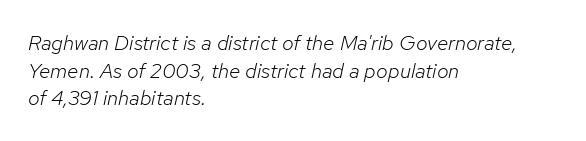
Notice how descenders clear the ascenders below comfortably — that's standard leading. The compositor pushed each line to the left boundary. Rule under the text: the space is simply empty. Slanted lettering throughout. Each stroke keeps to a modest, everyday thickness or less.
